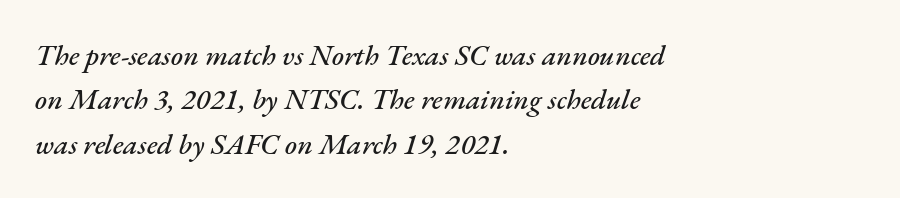
The image shows 29 px text type, italic (leaning right); set left-aligned, normal line spacing (1.53x), normal letter spacing, not underlined; medium stroke contrast and a small x-height.
